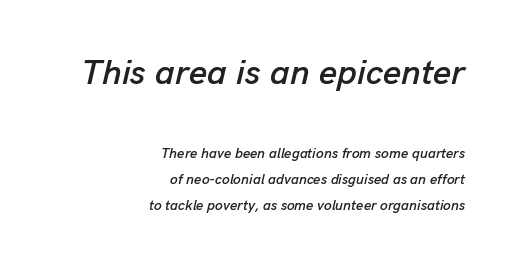
The image shows 35 px text type, italic (leaning right); set right-aligned, line spacing 1.86x, normal letter spacing, not underlined; the first (top) block is 2.5x larger; low stroke contrast and a medium x-height.
